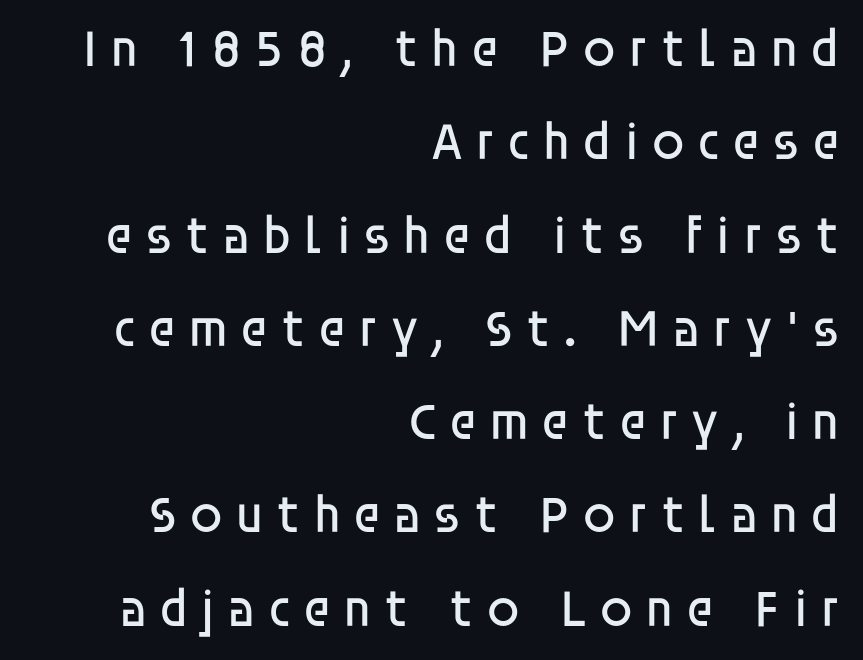
The image shows 53 px regular-weight sans-serif type, upright; set right-aligned, line spacing 1.76x, unusually wide letter spacing (+0.22 em), not underlined; low stroke contrast and a large x-height.
